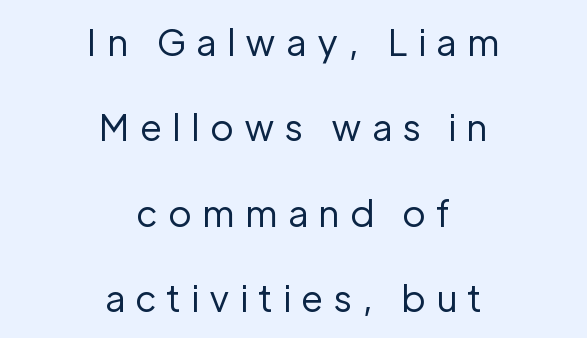
The image shows 36 px regular-weight sans-serif type, upright; set centered, loose line spacing (2.37x), unusually wide letter spacing (+0.28 em), not underlined; low stroke contrast and a medium x-height.
